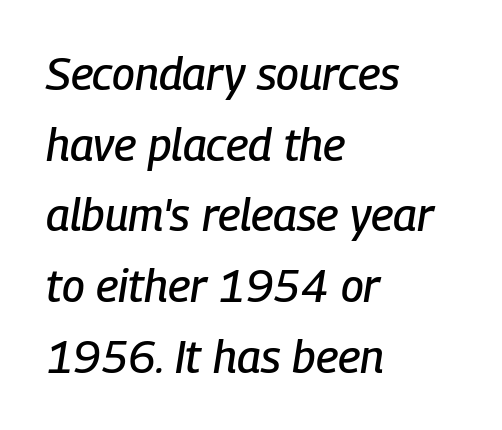
Q: Is the text italic (slanted)? A: Yes, it leans right by about 9 degrees.
Q: Is the text underlined? A: No.
Q: How is the paragraph aligned? A: Left-aligned.
Q: Is the spacing between letters normal or unusually wide? A: Normal.
Q: Is the spacing between lines tight, normal or loose? A: Normal.
Q: Width (condensed, normal, or wide)? A: Condensed.
Q: Stroke contrast? A: Low.
Q: x-height? A: Medium.
Q: Monospaced? A: No.
